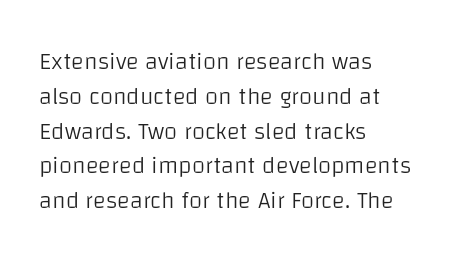
{"italic": "no", "bold": "no", "underline": "no", "align": "left", "line_spacing": "normal", "line_spacing_ratio": 1.45, "letter_spacing": "normal", "letter_spacing_em": 0.0, "glyph_px": 24}
